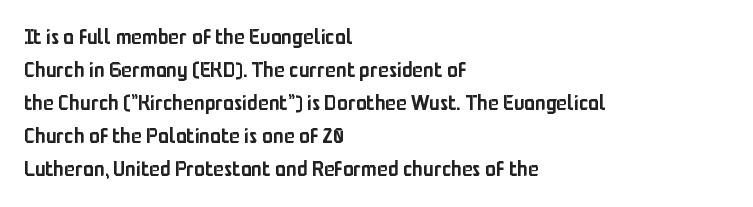
Q: Is the text bold? A: Semi-bold.
Q: Is the text italic (slanted)? A: No, it is upright.
Q: Is the text underlined? A: No.
Q: How is the paragraph aligned? A: Left-aligned.
Q: Is the spacing between letters normal or unusually wide? A: Normal.
Q: Is the spacing between lines tight, normal or loose? A: Normal.
